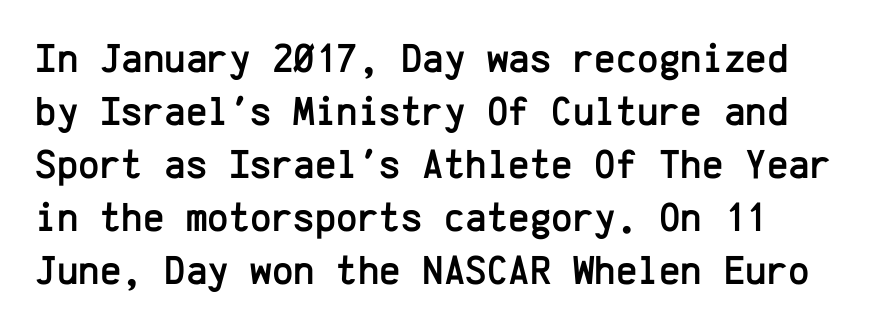
Here the designer chose a console-style face with uniform glyph widths. Is there much room between lines? A standard amount, neither cramped nor airy. Are there feet on the stems? There aren't — it's a sans. This is the regular roman posture of the typeface. Clear beneath every line of the passage.
